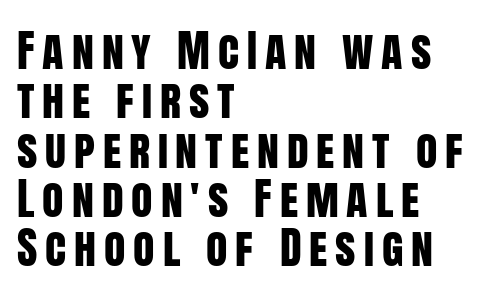
The image shows 44 px condensed sans-serif type, upright; set left-aligned, tight line spacing (1.12x), not underlined; low stroke contrast and a large x-height.
